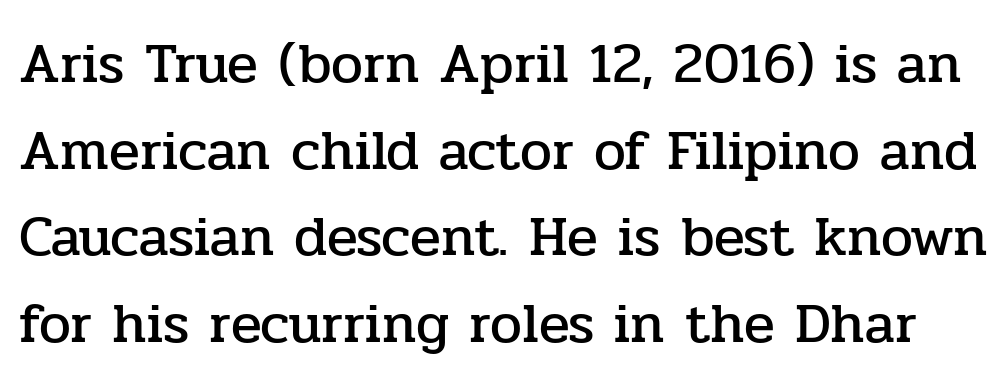
{"serif": "yes", "italic": "no", "width": "normal", "stroke_contrast": "low", "x_height": "medium", "monospaced": "no", "underline": "no", "line_spacing": "normal", "line_spacing_ratio": 1.52, "letter_spacing": "normal", "letter_spacing_em": 0.0, "glyph_px": 57}
